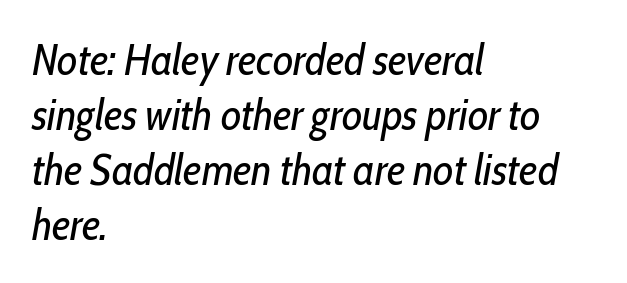
Q: Is the text bold? A: No.
Q: Is the text italic (slanted)? A: Yes, it leans right by about 10 degrees.
Q: Is the text underlined? A: No.
Q: How is the paragraph aligned? A: Left-aligned.
Q: Is the spacing between letters normal or unusually wide? A: Normal.
Q: Is the spacing between lines tight, normal or loose? A: Normal.
Q: Width (condensed, normal, or wide)? A: Condensed.
Q: Stroke contrast? A: Low.
Q: x-height? A: Medium.
Q: Monospaced? A: No.
